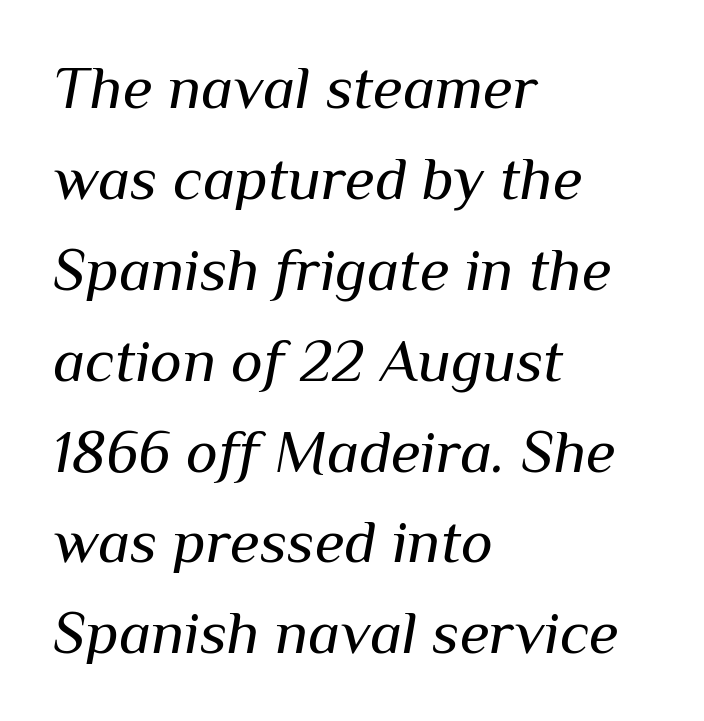
The glyphs are unaccompanied by any horizontal stroke below them. Spacing verdict: proportional, widths tailored to each character. Line spacing here is normal. A classic flush-left, rag-right setting is used for this passage.
